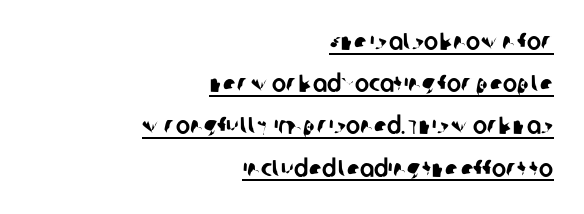
{"underline": "yes", "align": "right", "line_spacing_ratio": 1.76, "letter_spacing": "normal", "letter_spacing_em": 0.0, "glyph_px": 24}
